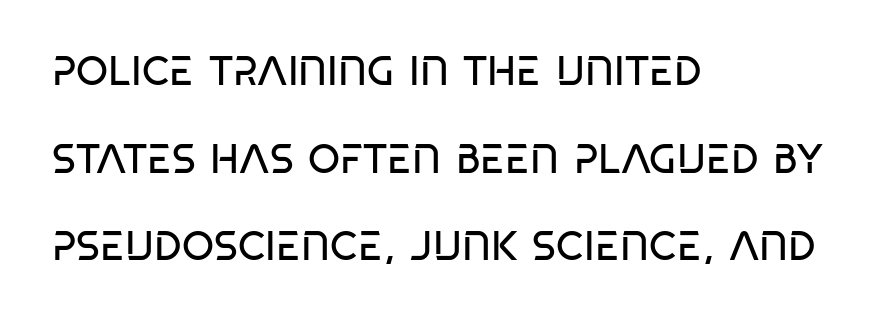
Q: Is the text bold? A: No.
Q: Is the text italic (slanted)? A: No, it is upright.
Q: Is the typeface a serif or a sans-serif typeface? A: Sans-serif.
Q: Is the text underlined? A: No.
Q: How is the paragraph aligned? A: Left-aligned.
Q: Is the spacing between letters normal or unusually wide? A: Normal.
Q: Is the spacing between lines tight, normal or loose? A: Loose.
Q: Width (condensed, normal, or wide)? A: Condensed.
Q: Stroke contrast? A: Low.
Q: x-height? A: Large.
Q: Monospaced? A: No.
